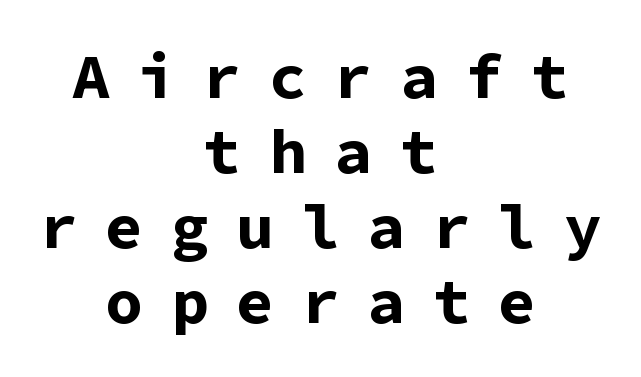
Q: Is the text bold? A: Yes.
Q: Is the text italic (slanted)? A: No, it is upright.
Q: Is the typeface a serif or a sans-serif typeface? A: Sans-serif.
Q: Is the text underlined? A: No.
Q: How is the paragraph aligned? A: Centered.
Q: Is the spacing between letters normal or unusually wide? A: Unusually wide.
Q: Width (condensed, normal, or wide)? A: Normal.
Q: Stroke contrast? A: Low.
Q: x-height? A: Medium.
Q: Monospaced? A: Yes.
